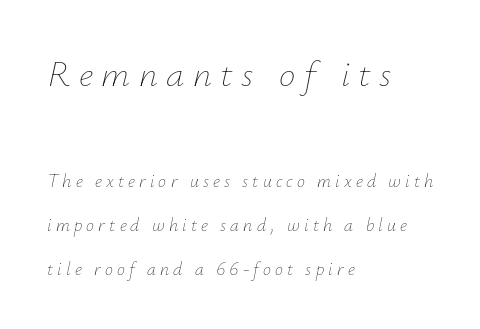
Q: Is the text bold? A: No.
Q: Is the text italic (slanted)? A: Yes, it leans right by about 12 degrees.
Q: Is the text underlined? A: No.
Q: How is the paragraph aligned? A: Left-aligned.
Q: Is the spacing between letters normal or unusually wide? A: Unusually wide.
Q: Is the spacing between lines tight, normal or loose? A: Loose.
Q: Which block of text is set in a larger size, the first (top) or the second (bottom)? A: The first (top) one.
Q: Width (condensed, normal, or wide)? A: Normal.
Q: Stroke contrast? A: Low.
Q: x-height? A: Small.
Q: Monospaced? A: No.
